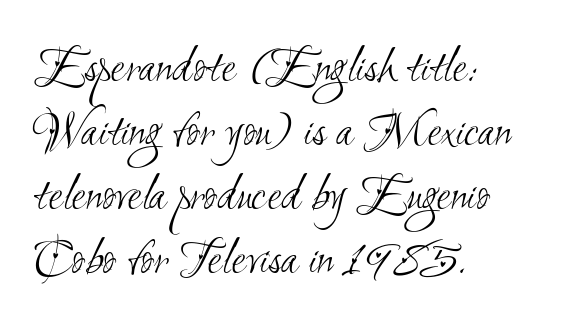
{"serif": "no", "bold": "no", "weight": "light", "width": "condensed", "stroke_contrast": "medium", "x_height": "small", "monospaced": "no", "underline": "no", "align": "left", "line_spacing_ratio": 1.23, "letter_spacing": "normal", "letter_spacing_em": 0.0, "glyph_px": 52}
